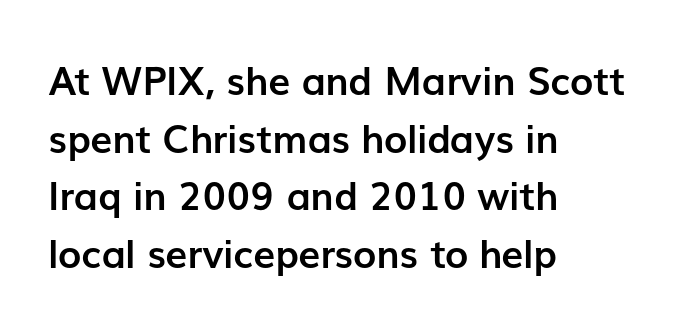
The compositor pushed each line to the left boundary. Proportional: the letters do not fall into vertical columns. Italic: no, the glyphs are upright roman. Only glyphs here, with clear space below each row. Honestly, the row spacing looks completely unremarkable. These lines keep a tight, regular rhythm from letter to letter.
